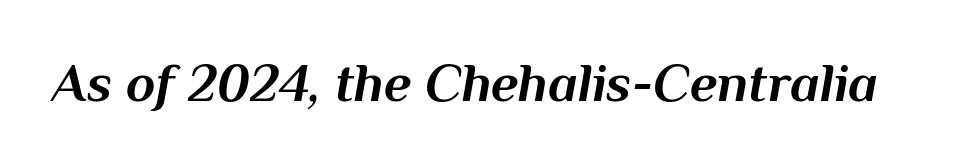
Students, note that the glyphs here touch the page at normal intervals. Spacing verdict: proportional, widths tailored to each character. Every character sits at an angle, as italics do. The baseline area is clear. Pretty heavy lettering here — definitely bold.
